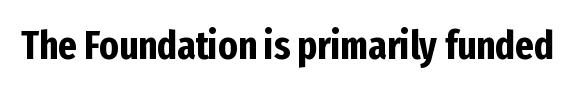
Tall strokes in this sample are plumb rather than angled. Compared with typical body copy, the letter spacing here is the same. You could not count columns in this text — the font is proportionally spaced. Thick stems and heavy bowls — unmistakably bold. Honestly, there is no underline to notice here at all.
